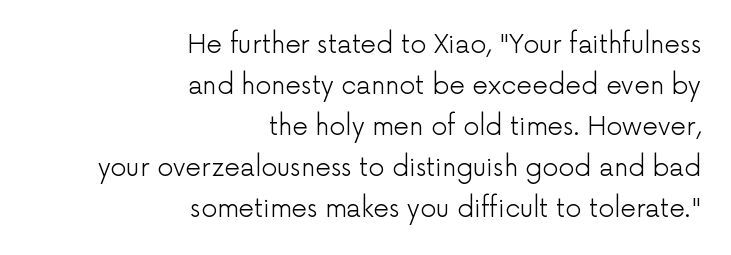
The weight tops out at a normal text grade. The paragraph shown leans on its right margin. This block has exactly the height ordinary leading produces. The specimen omits any rule beneath the text block's lines. These lines keep a tight, regular rhythm from letter to letter. If you drew a line through each stem, it would be perfectly vertical.
